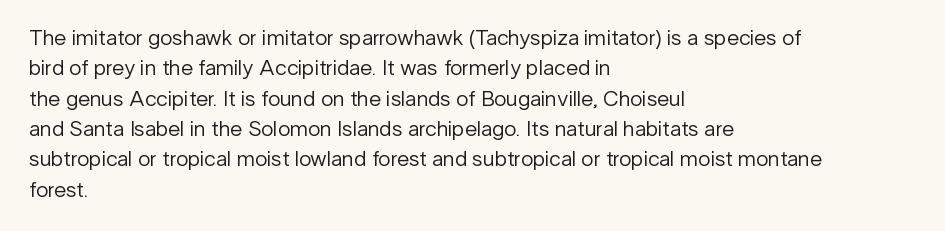
A quiet, ordinary-to-light weight characterises the typeface. The text block is weighted toward the left margin, trailing off unevenly rightward. This rendering leaves character spacing at its baseline value. Characters remain perfectly vertical along every line. The strip under each line holds only bare page.
